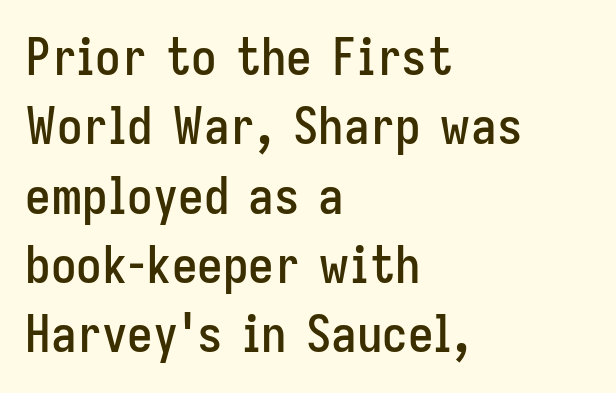
{"serif": "no", "italic": "no", "width": "condensed", "stroke_contrast": "low", "x_height": "medium", "monospaced": "no", "underline": "no", "align": "left", "line_spacing": "normal", "line_spacing_ratio": 1.36, "letter_spacing": "normal", "letter_spacing_em": 0.0, "glyph_px": 51}
